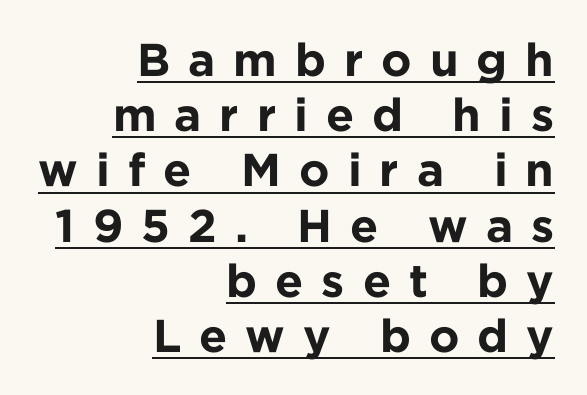
The image shows 46 px bold sans-serif type, upright; set right-aligned, line spacing 1.2x, unusually wide letter spacing (+0.39 em), underlined; low stroke contrast and a medium x-height.
